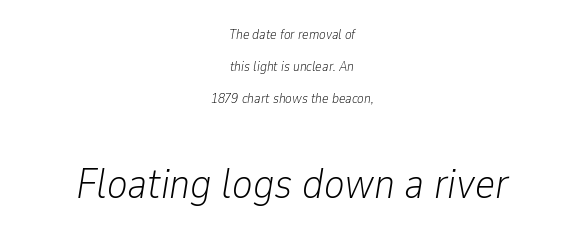
Q: Is the text bold? A: No.
Q: Is the text italic (slanted)? A: Yes, it leans right by about 9 degrees.
Q: Is the text underlined? A: No.
Q: How is the paragraph aligned? A: Centered.
Q: Is the spacing between letters normal or unusually wide? A: Normal.
Q: Is the spacing between lines tight, normal or loose? A: Loose.
Q: Which block of text is set in a larger size, the first (top) or the second (bottom)? A: The second (bottom) one.
Q: Width (condensed, normal, or wide)? A: Condensed.
Q: Stroke contrast? A: Low.
Q: x-height? A: Medium.
Q: Monospaced? A: No.
